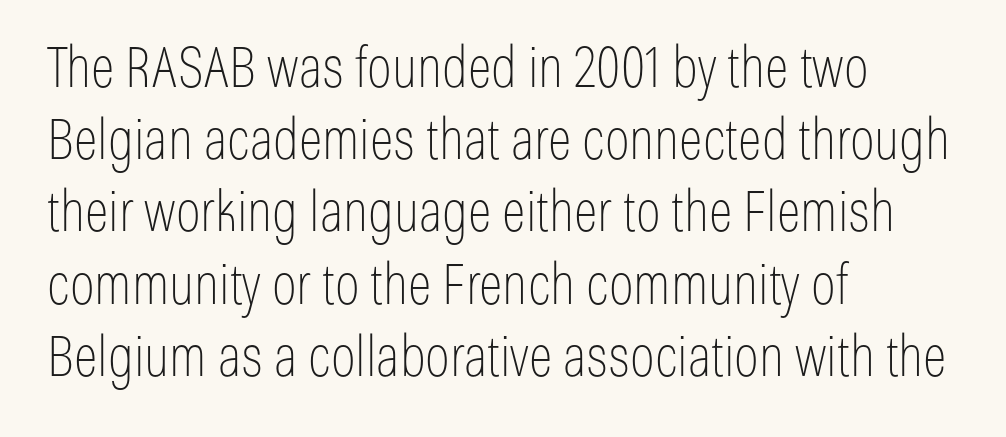
Ascenders rise straight up at ninety degrees. Leftover space on each line is placed entirely after the last word. Tracking here is standard; glyphs follow each other at the usual distance. Spacing verdict: proportional, widths tailored to each character. Nope, no serifs anywhere on these letters.
